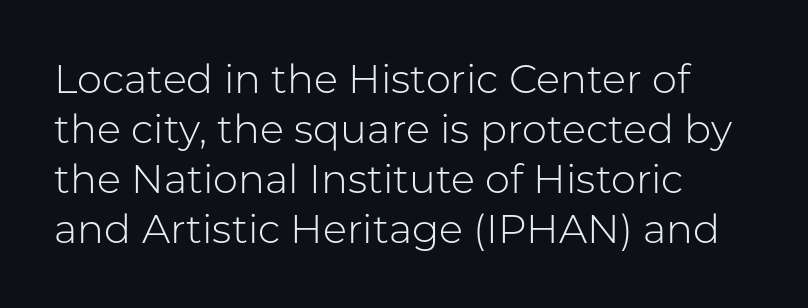
The image shows 40 px light sans-serif type, upright; set left-aligned, normal line spacing (1.25x), normal letter spacing, not underlined; low stroke contrast and a medium x-height.
